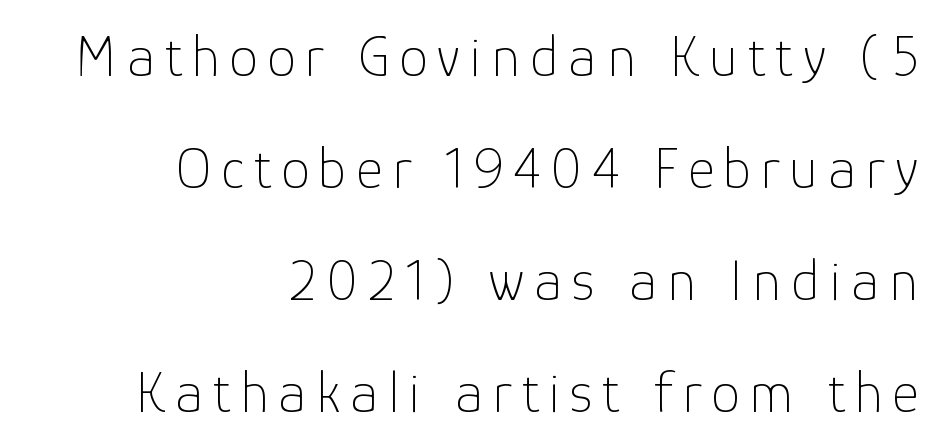
Q: Is the text bold? A: No.
Q: Is the text italic (slanted)? A: No, it is upright.
Q: Is the typeface a serif or a sans-serif typeface? A: Sans-serif.
Q: Is the text underlined? A: No.
Q: How is the paragraph aligned? A: Right-aligned.
Q: Is the spacing between lines tight, normal or loose? A: Loose.
Q: Width (condensed, normal, or wide)? A: Normal.
Q: Stroke contrast? A: Low.
Q: x-height? A: Medium.
Q: Monospaced? A: No.
